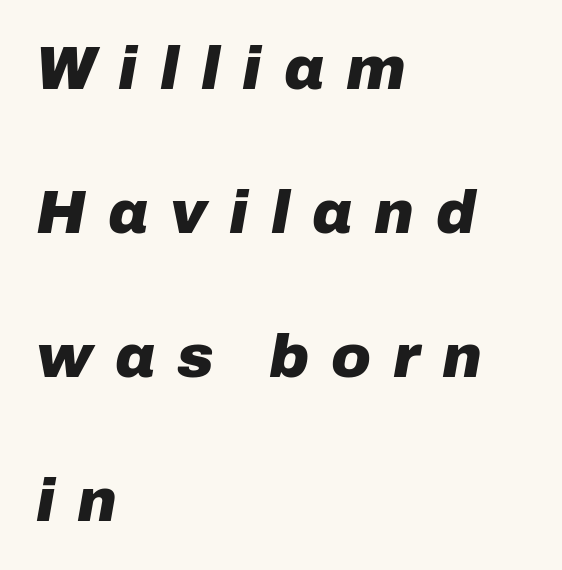
Q: Is the text bold? A: Yes.
Q: Is the text italic (slanted)? A: Yes, it leans right by about 10 degrees.
Q: Is the text underlined? A: No.
Q: How is the paragraph aligned? A: Left-aligned.
Q: Is the spacing between letters normal or unusually wide? A: Unusually wide.
Q: Is the spacing between lines tight, normal or loose? A: Loose.
Q: Width (condensed, normal, or wide)? A: Normal.
Q: Stroke contrast? A: Low.
Q: x-height? A: Medium.
Q: Monospaced? A: No.
